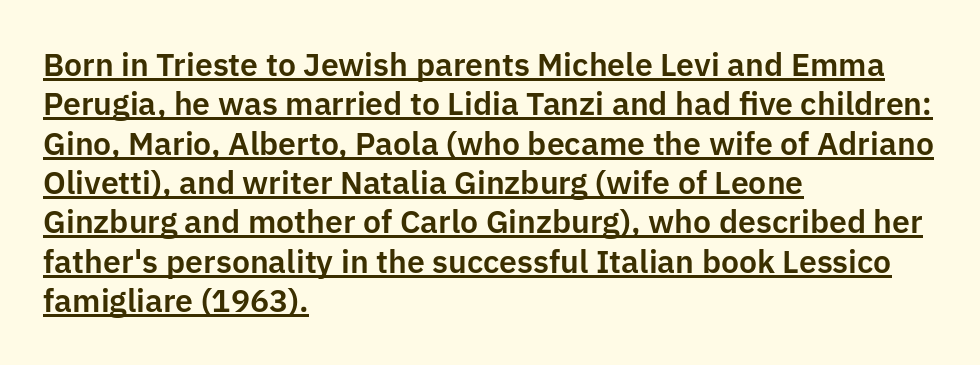
The image shows 32 px sans-serif type, upright; set left-aligned, line spacing 1.23x, normal letter spacing, underlined; low stroke contrast and a medium x-height.
